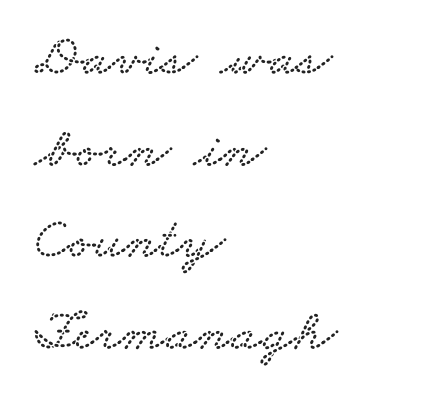
Q: Is the typeface a serif or a sans-serif typeface? A: Serif.
Q: Is the text underlined? A: No.
Q: How is the paragraph aligned? A: Left-aligned.
Q: Is the spacing between letters normal or unusually wide? A: Normal.
Q: Is the spacing between lines tight, normal or loose? A: Normal.
Q: Width (condensed, normal, or wide)? A: Wide.
Q: Stroke contrast? A: Low.
Q: x-height? A: Small.
Q: Monospaced? A: No.
